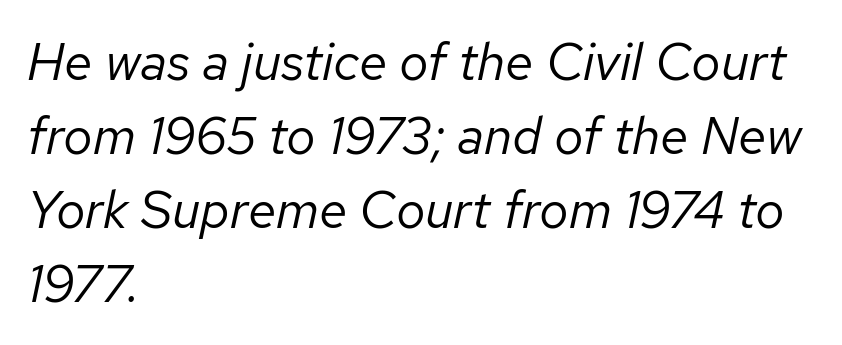
The image shows 52 px regular-weight type, italic (leaning right); set left-aligned, normal line spacing (1.42x), normal letter spacing, not underlined; low stroke contrast and a medium x-height.
